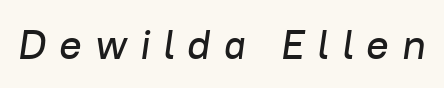
{"italic": "yes", "lean": "right", "slant_degrees": 8, "width": "normal", "stroke_contrast": "low", "x_height": "medium", "monospaced": "no", "underline": "no", "letter_spacing": "wide", "letter_spacing_em": 0.3, "glyph_px": 42}
